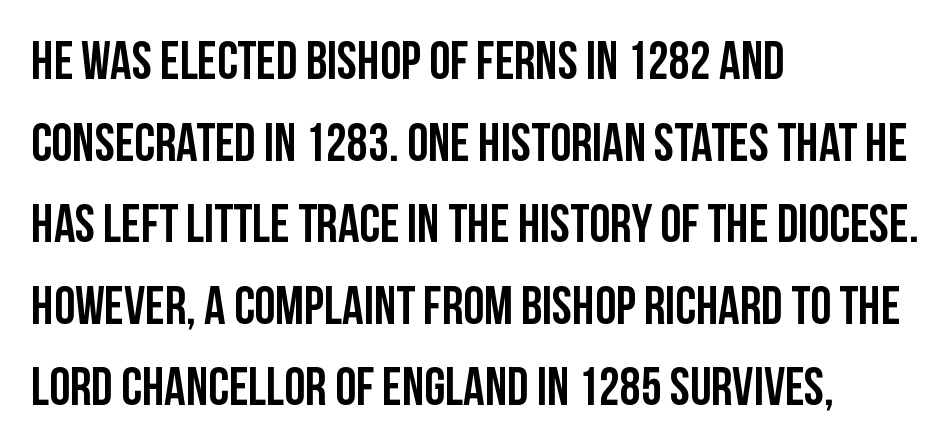
The designer went with a sans here, leaving each stem footless. This is roman type, the default non-slanted kind. You could not count columns in this text — the font is proportionally spaced. Tracking value appears to be zero — textbook default spacing. Decoration check: the copy has no underline. Line starts are locked; line ends wander.
